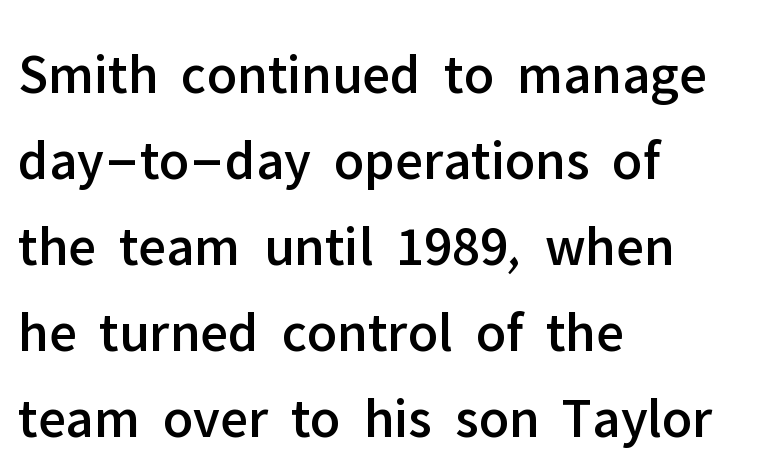
Any mark beneath the type? The region is blank. This sample uses plain, unmodified letter spacing. These lines are rendered in a variable-pitch font. Do the letters lean? They stand straight. The type family on display is of the sans-serif kind.
